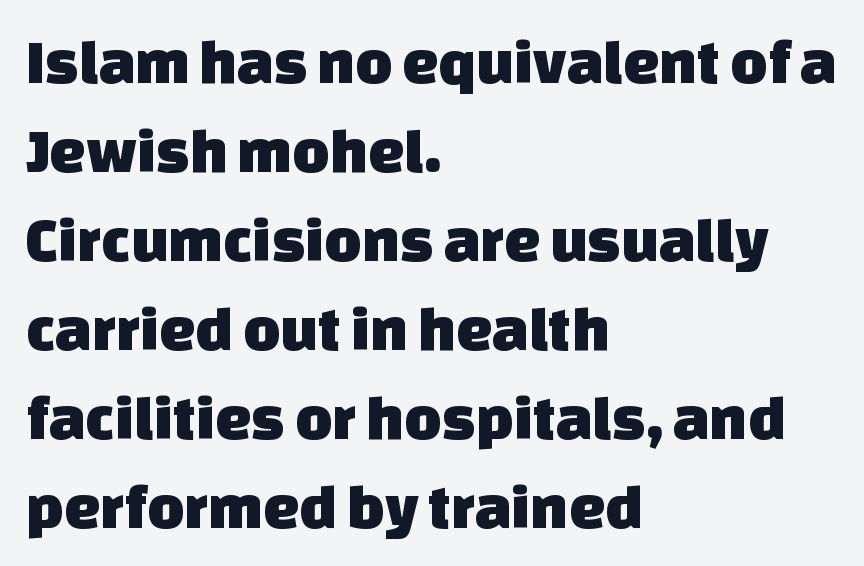
The image shows 64 px sans-serif type; set left-aligned, normal line spacing (1.39x), normal letter spacing, not underlined; low stroke contrast and a large x-height.
